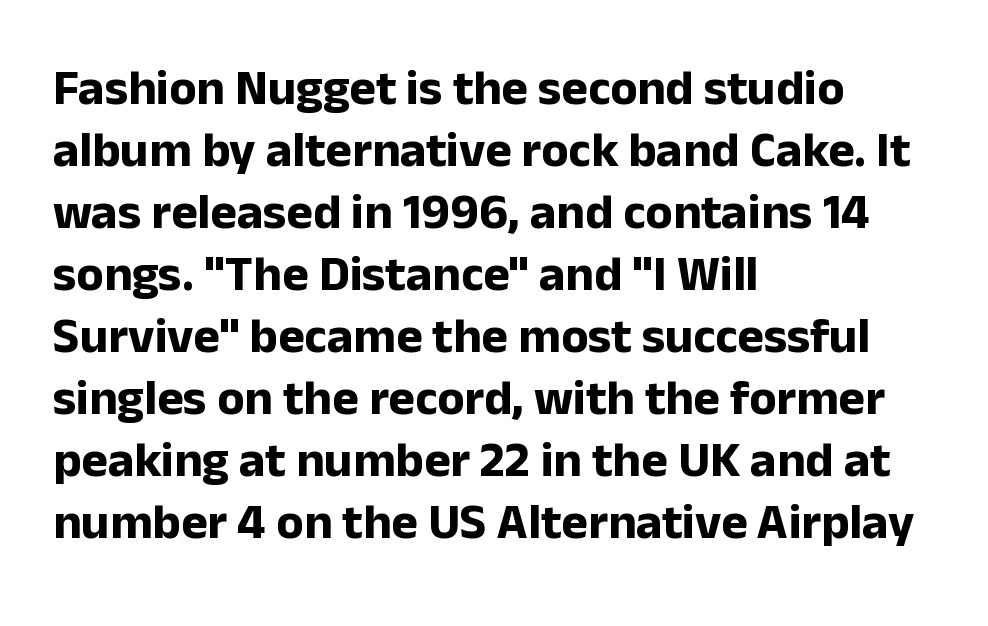
The image shows 50 px bold sans-serif type, upright; set left-aligned, line spacing 1.24x, normal letter spacing, not underlined; low stroke contrast and a medium x-height.
